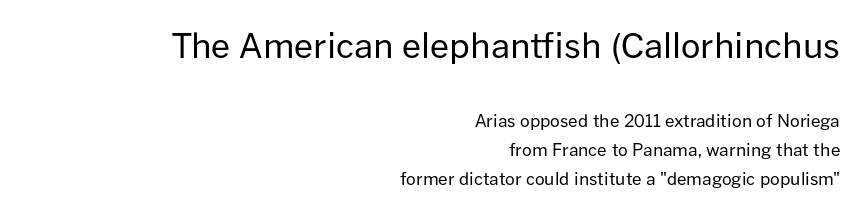
{"serif": "no", "italic": "no", "bold": "no", "weight": "regular", "width": "normal", "stroke_contrast": "low", "x_height": "medium", "monospaced": "no", "underline": "no", "align": "right", "line_spacing_ratio": 1.71, "letter_spacing": "normal", "letter_spacing_em": 0.0, "larger_block": "first", "size_ratio": 2.0, "glyph_px": 34}
